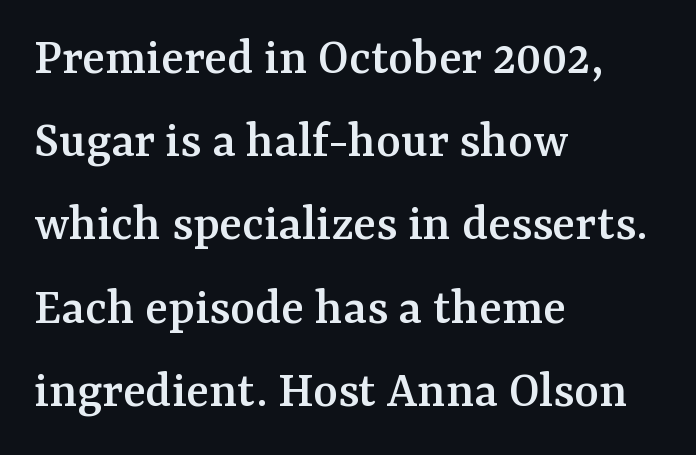
Q: Is the text italic (slanted)? A: No, it is upright.
Q: Is the typeface a serif or a sans-serif typeface? A: Serif.
Q: Is the text underlined? A: No.
Q: How is the paragraph aligned? A: Left-aligned.
Q: Is the spacing between letters normal or unusually wide? A: Normal.
Q: Is the spacing between lines tight, normal or loose? A: Normal.
Q: Width (condensed, normal, or wide)? A: Normal.
Q: Stroke contrast? A: Medium.
Q: x-height? A: Medium.
Q: Monospaced? A: No.
